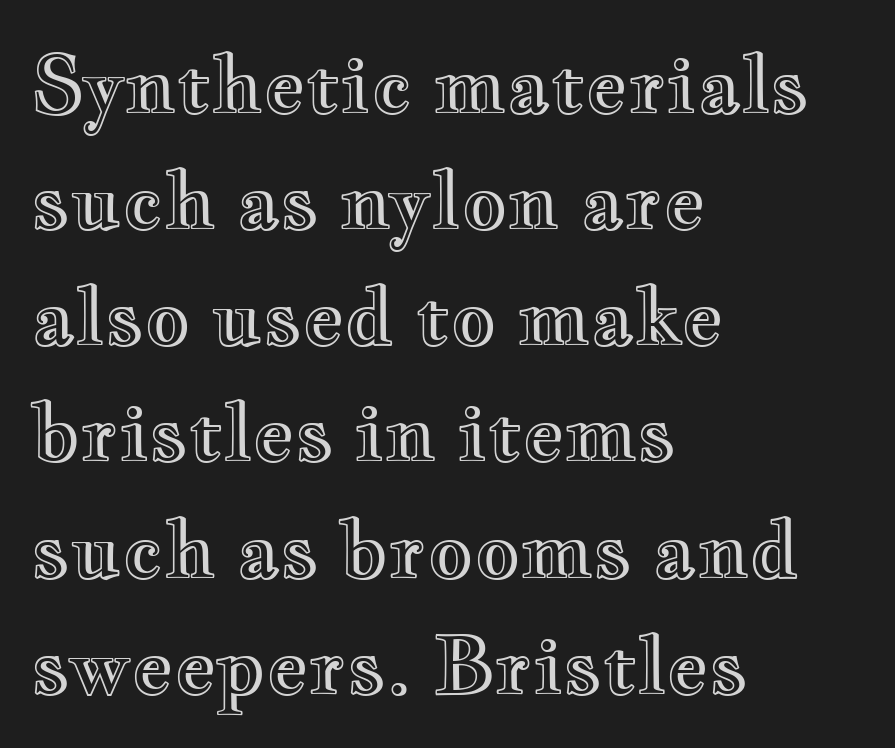
Q: Is the text italic (slanted)? A: No, it is upright.
Q: Is the text underlined? A: No.
Q: How is the paragraph aligned? A: Left-aligned.
Q: Is the spacing between letters normal or unusually wide? A: Normal.
Q: Is the spacing between lines tight, normal or loose? A: Normal.
Q: Width (condensed, normal, or wide)? A: Wide.
Q: x-height? A: Small.
Q: Monospaced? A: No.
